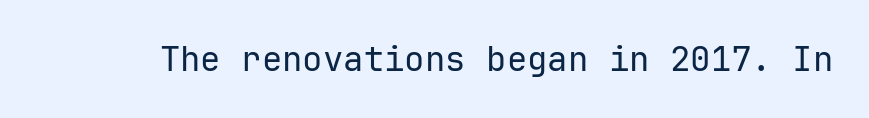
{"serif": "no", "italic": "no", "bold": "no", "weight": "regular", "width": "normal", "stroke_contrast": "low", "x_height": "medium", "underline": "no", "letter_spacing": "normal", "letter_spacing_em": 0.0, "glyph_px": 34}
